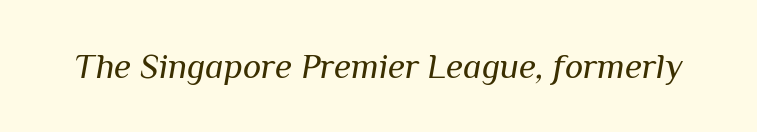
Looking at the ascenders, they clearly lean. Stems and bowls with no extra thickness — not bold. The rendering uses natural spacing where letterforms have individual widths. Compared with typical body copy, the letter spacing here is the same.
